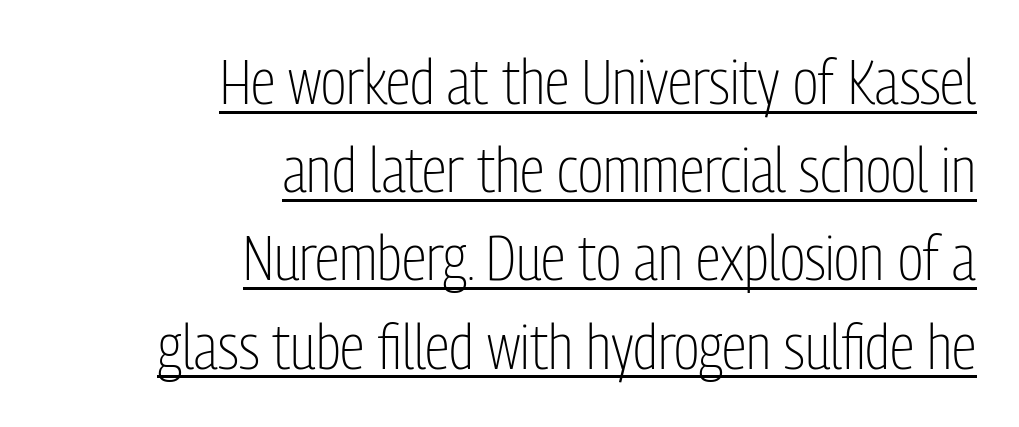
Honestly, the row spacing looks completely unremarkable. Nothing heavy about these letters — not bold at all. Look at the bottom of the vertical strokes: they stop flat, with no serifs. In CSS terms this would be text-align: right.
